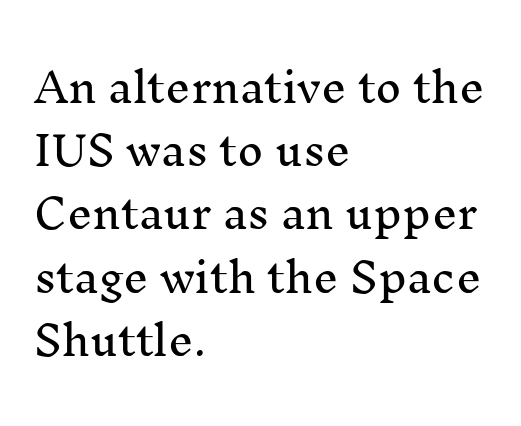
{"serif": "yes", "italic": "no", "width": "normal", "stroke_contrast": "medium", "x_height": "medium", "monospaced": "no", "underline": "no", "align": "left", "line_spacing": "normal", "line_spacing_ratio": 1.58, "letter_spacing": "normal", "letter_spacing_em": 0.0, "glyph_px": 40}
